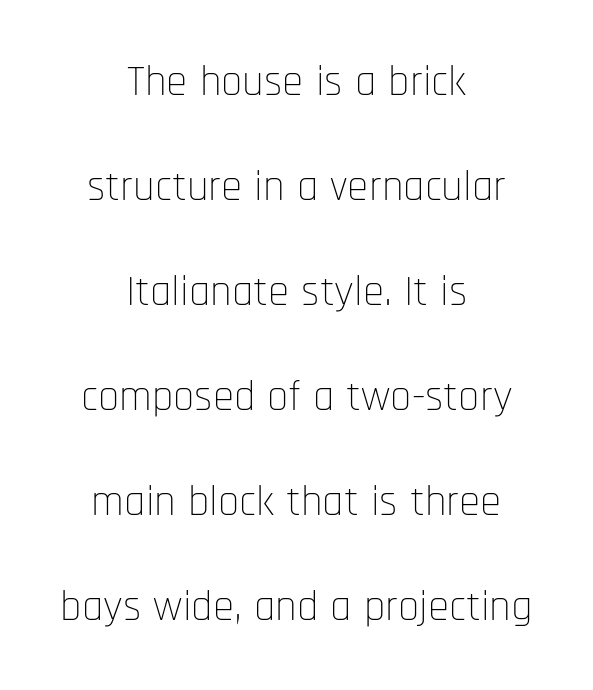
{"serif": "no", "italic": "no", "bold": "no", "weight": "thin", "width": "condensed", "stroke_contrast": "low", "x_height": "large", "monospaced": "no", "underline": "no", "align": "center", "line_spacing": "loose", "line_spacing_ratio": 2.44, "letter_spacing": "normal", "letter_spacing_em": 0.0, "glyph_px": 43}
